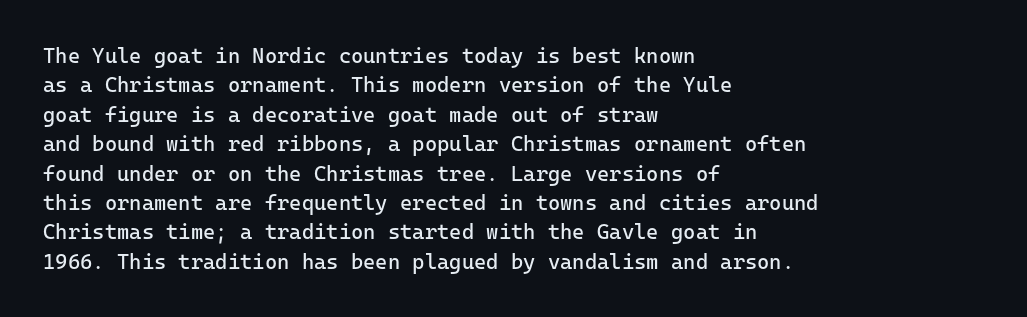
Q: Is the text bold? A: No.
Q: Is the text italic (slanted)? A: No, it is upright.
Q: Is the text underlined? A: No.
Q: How is the paragraph aligned? A: Left-aligned.
Q: Is the spacing between letters normal or unusually wide? A: Normal.
Q: Is the spacing between lines tight, normal or loose? A: Normal.
